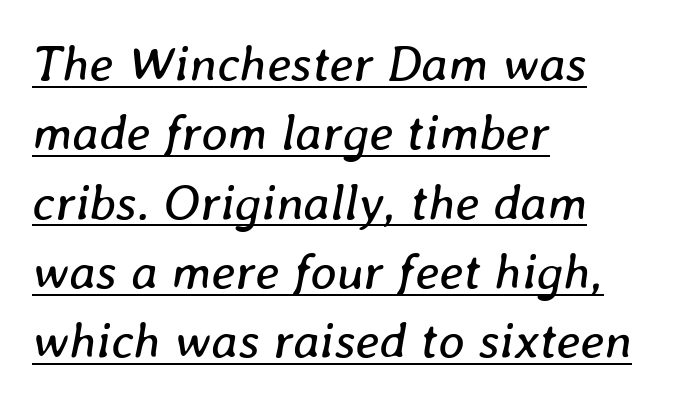
Quick note: underline on. Compared with typical paragraphs, the rows here are spaced about the same. The cut favours lightness, reaching ordinary text weight at its darkest. The paragraph has a hard left edge and a soft right edge. The specimen reads as italic at a glance.
